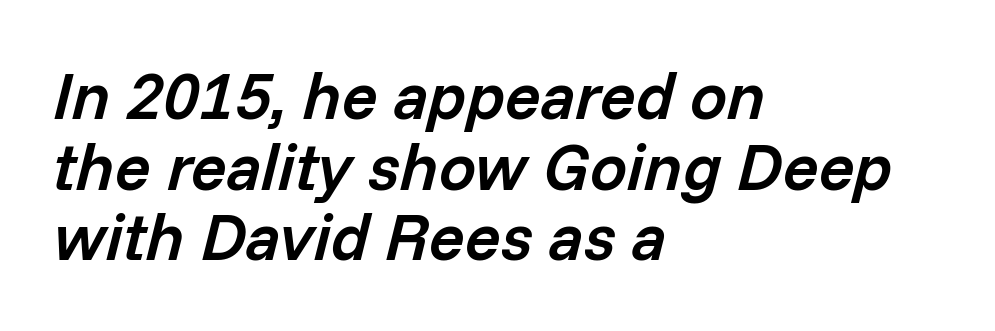
The tracking reads as untouched default to a designer's eye. Which margin do the lines hug? The left one — the right edge is uneven. Is this a fixed-width face? No — the glyphs have proportional, varying widths. Emphasis-style slanted type is in use.
